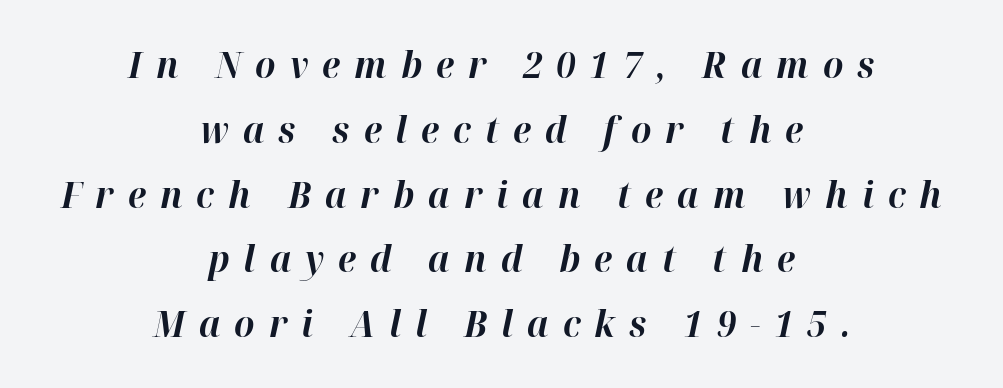
The image shows 36 px bold type, italic (leaning right); set centered, line spacing 1.8x, unusually wide letter spacing (+0.39 em), not underlined; high stroke contrast and a medium x-height.
